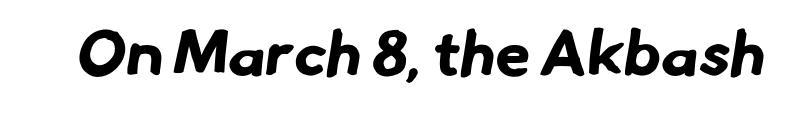
You could not count columns in this text — the font is proportionally spaced. The passage shown has conventional tracking throughout. The typesetting leans heavy: a genuine bold. The space directly below the letters is spotless. Is this a sans? Yes — the strokes have no serifs.
